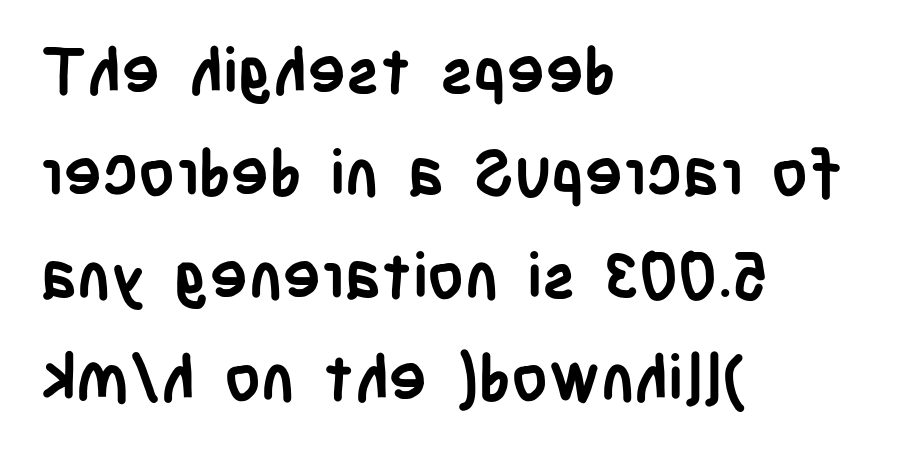
The image shows 64 px semibold, condensed sans-serif type, upright; set left-aligned, normal line spacing (1.6x), normal letter spacing, not underlined; low stroke contrast and a large x-height.
